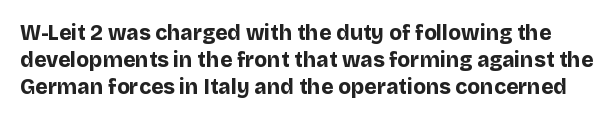
Q: Is the text bold? A: Yes.
Q: Is the text italic (slanted)? A: No, it is upright.
Q: Is the text underlined? A: No.
Q: Is the spacing between letters normal or unusually wide? A: Normal.
Q: Is the spacing between lines tight, normal or loose? A: Normal.
